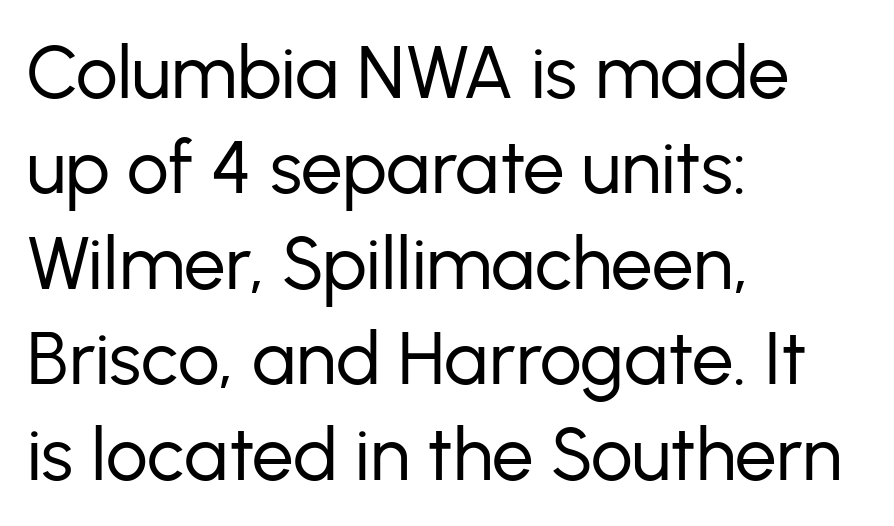
Stems and bowls with no extra thickness — not bold. The typesetter chose a ragged-right arrangement here. Nope, not italic — everything's standing straight. Evenly set lines give the paragraph a standard silhouette. The foot of each line stays bare and open.
